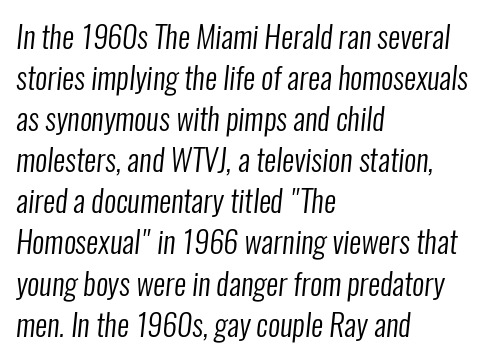
The image shows 30 px regular-weight, condensed sans-serif type; set left-aligned, normal line spacing (1.37x), normal letter spacing, not underlined; low stroke contrast and a medium x-height.
